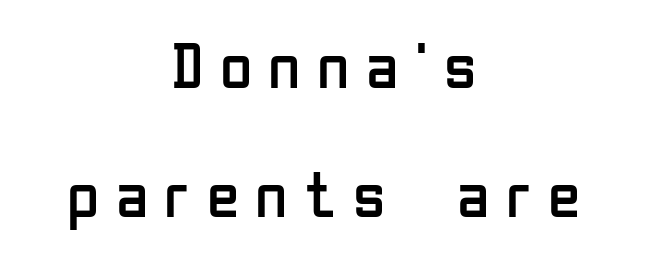
The image shows 66 px regular-weight, condensed sans-serif type, upright; set centered, loose line spacing (1.96x), unusually wide letter spacing (+0.25 em), not underlined; low stroke contrast and a medium x-height.
